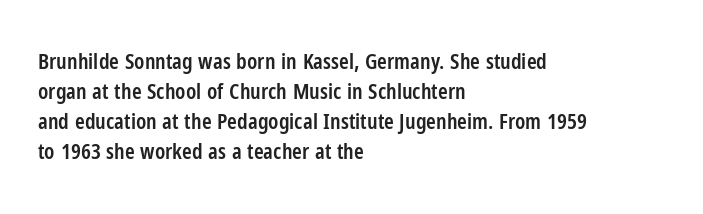
In terms of letterspacing, this is plain default setting. Underlining? Definitely not there. The rendering anchors every line to the left-hand side. Style check: upright.
